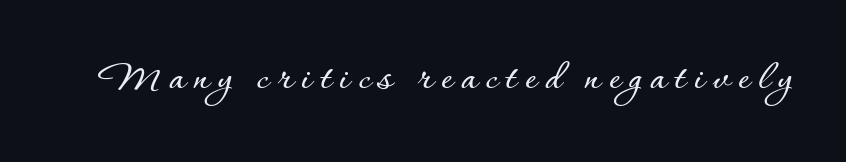
Q: Is the text italic (slanted)? A: Yes.
Q: Is the text underlined? A: No.
Q: Width (condensed, normal, or wide)? A: Normal.
Q: Stroke contrast? A: Low.
Q: x-height? A: Small.
Q: Monospaced? A: No.
